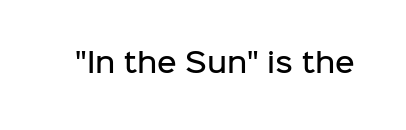
Q: Is the text bold? A: Semi-bold.
Q: Is the text italic (slanted)? A: No, it is upright.
Q: Is the text underlined? A: No.
Q: Is the spacing between letters normal or unusually wide? A: Normal.
